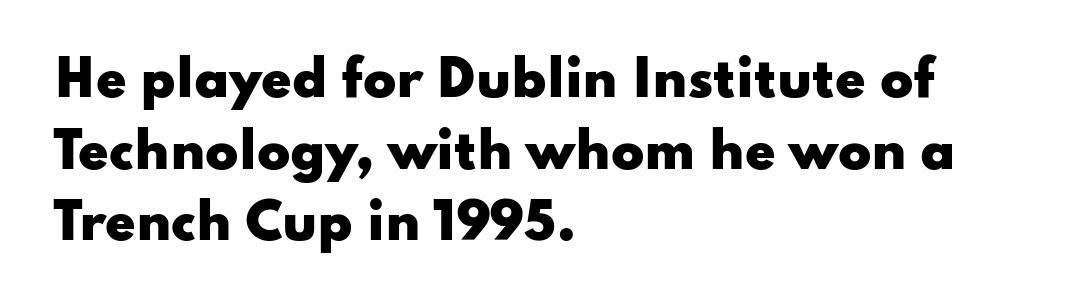
Each letter keeps its own natural width here, so spacing adapts to shape. The rendering anchors every line to the left-hand side. Unmarked baselines from the first word to the last. Stroke thickness is high; the sample reads as a true bold.
